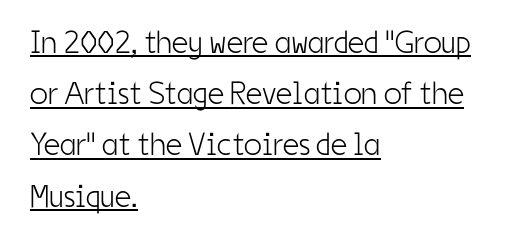
No italicization has been applied; the sample stays upright. Summary of weight: not heavy and not bold. The letterforms sit shoulder to shoulder at normal distance. The passage shown is underscored from start to finish. No feet cap the strokes, marking this as sans-serif type.
